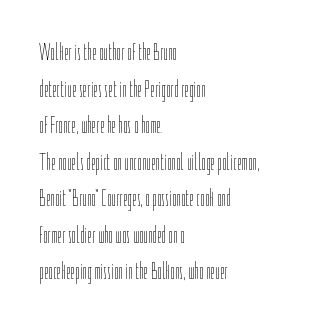
The image shows 23 px text type, upright; set left-aligned, normal line spacing (1.59x), normal letter spacing, not underlined.
